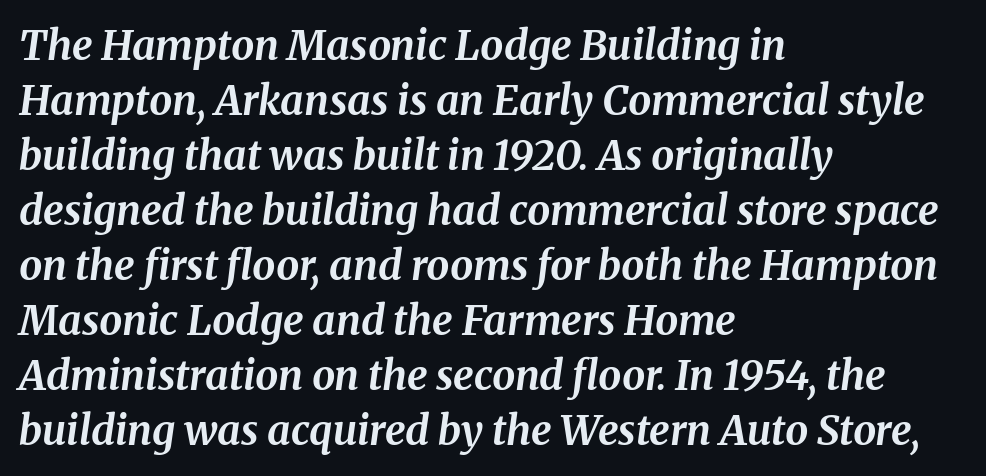
Note the varied advance widths — an 'i' is clearly narrower than an 'm'. Each line starts at the same left margin while the right side varies. Plain, unruled lines of type. Would a proofreader flag this as italicized? Yes. Leading matches the norm, producing a regular column.
